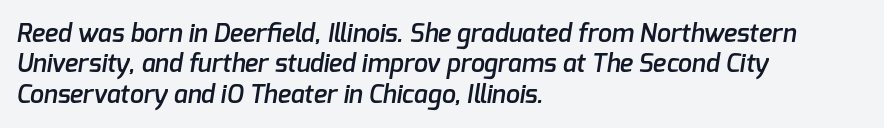
Q: Is the text bold? A: Semi-bold.
Q: Is the text underlined? A: No.
Q: How is the paragraph aligned? A: Left-aligned.
Q: Is the spacing between letters normal or unusually wide? A: Normal.
